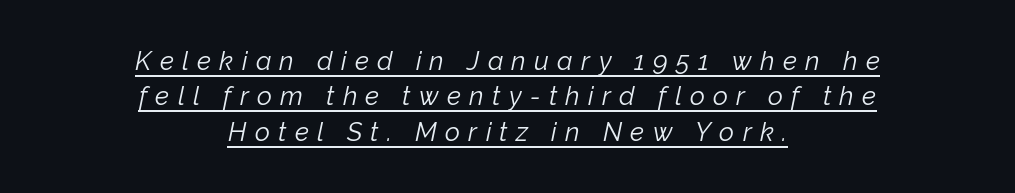
Q: Is the text bold? A: No.
Q: Is the text italic (slanted)? A: Yes, it leans right by about 12 degrees.
Q: Is the text underlined? A: Yes.
Q: How is the paragraph aligned? A: Centered.
Q: Is the spacing between letters normal or unusually wide? A: Unusually wide.
Q: Is the spacing between lines tight, normal or loose? A: Normal.
